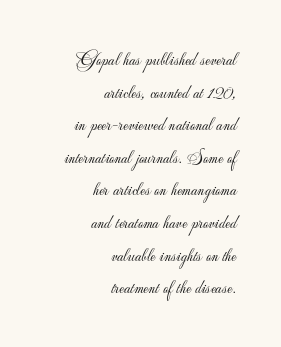
How would I describe the line gaps? Plain and ordinary. Descenders are the only things crossing below the line. No extra ink here — the face is not bold. Words appear dense and cohesive because spacing is normal. Which margin do the lines hug? The right one — the left edge is uneven.
